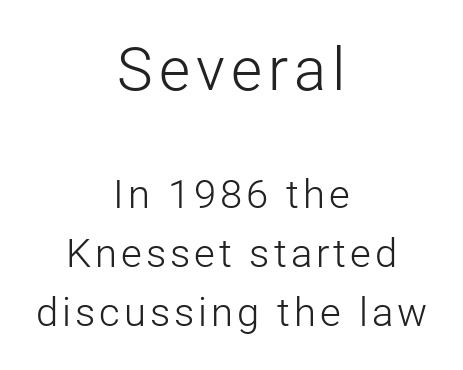
Q: Is the text bold? A: No.
Q: Is the text italic (slanted)? A: No, it is upright.
Q: Is the typeface a serif or a sans-serif typeface? A: Sans-serif.
Q: Is the text underlined? A: No.
Q: How is the paragraph aligned? A: Centered.
Q: Is the spacing between lines tight, normal or loose? A: Normal.
Q: Which block of text is set in a larger size, the first (top) or the second (bottom)? A: The first (top) one.
Q: Width (condensed, normal, or wide)? A: Normal.
Q: Stroke contrast? A: Low.
Q: x-height? A: Medium.
Q: Monospaced? A: No.
